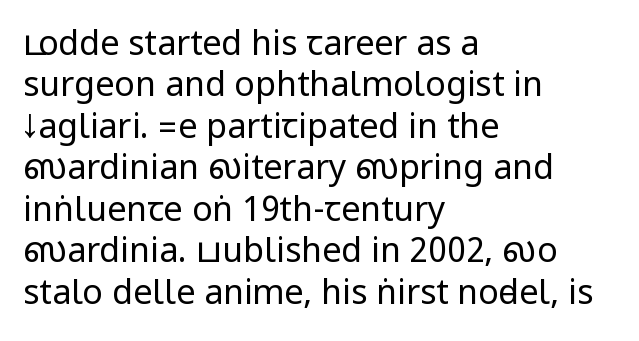
Words appear dense and cohesive because spacing is normal. Regarding serifs, this sample does without them. Nope, not italic — everything's standing straight. Unbolded letterforms with no extra heft.
